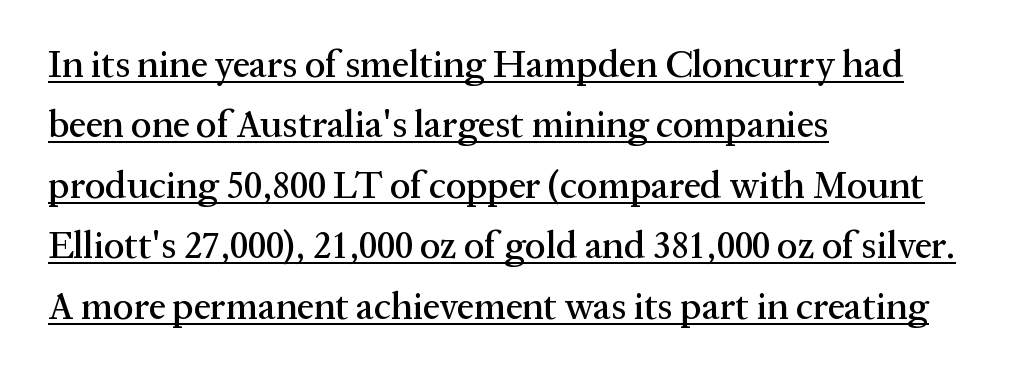
Regular leading. Does the lettering tilt? It doesn't — this is upright. Tracking value appears to be zero — textbook default spacing. Does the copy run flush right? No — it runs flush left. A typesetter would call this proportional, since set widths differ per character.
